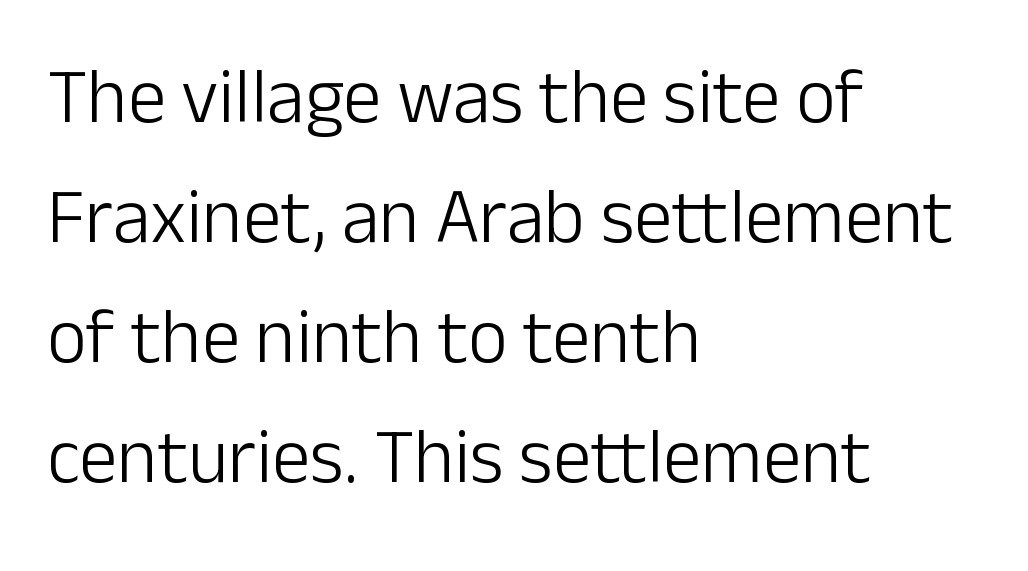
The image shows 77 px light sans-serif type, upright; set left-aligned, normal line spacing (1.56x), normal letter spacing, not underlined; low stroke contrast and a medium x-height.
